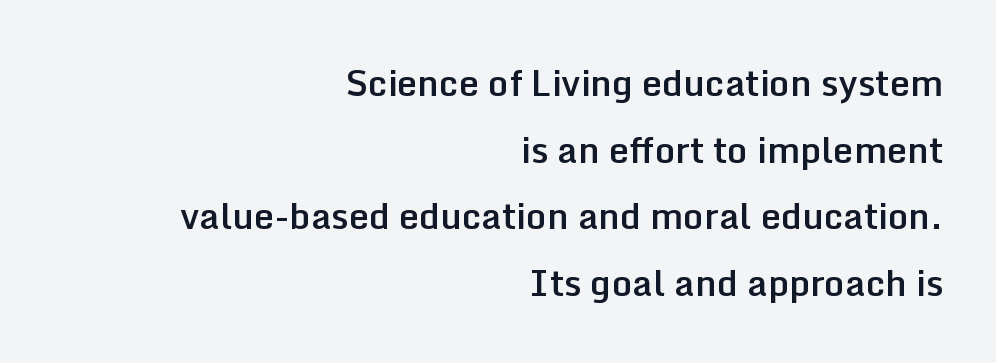
This sample uses plain, unmodified letter spacing. A bit beefed up — I'd call it semibold rather than bold. Rule under the text: the space is simply empty. The typeface chosen for these lines omits serifs.
